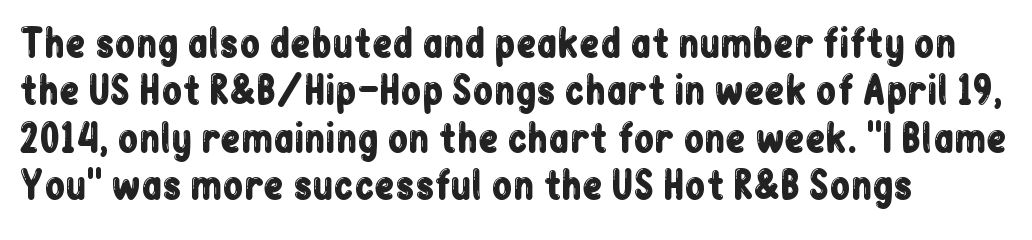
{"serif": "no", "italic": "no", "width": "condensed", "stroke_contrast": "low", "x_height": "medium", "monospaced": "no", "underline": "no", "align": "left", "line_spacing": "normal", "line_spacing_ratio": 1.28, "letter_spacing": "normal", "letter_spacing_em": 0.0, "glyph_px": 37}
